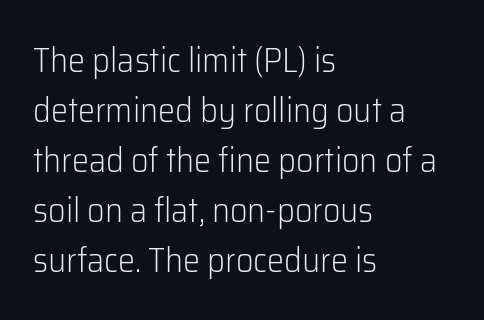
Q: Is the text bold? A: No.
Q: Is the text italic (slanted)? A: No, it is upright.
Q: Is the typeface a serif or a sans-serif typeface? A: Sans-serif.
Q: Is the text underlined? A: No.
Q: How is the paragraph aligned? A: Left-aligned.
Q: Is the spacing between letters normal or unusually wide? A: Normal.
Q: Is the spacing between lines tight, normal or loose? A: Normal.
Q: Width (condensed, normal, or wide)? A: Normal.
Q: Stroke contrast? A: Low.
Q: x-height? A: Medium.
Q: Monospaced? A: No.
